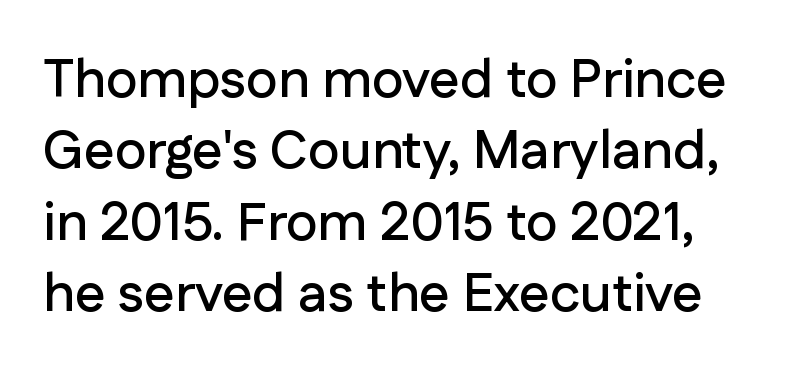
Q: Is the text italic (slanted)? A: No, it is upright.
Q: Is the typeface a serif or a sans-serif typeface? A: Sans-serif.
Q: Is the text underlined? A: No.
Q: Is the spacing between letters normal or unusually wide? A: Normal.
Q: Is the spacing between lines tight, normal or loose? A: Normal.
Q: Width (condensed, normal, or wide)? A: Normal.
Q: Stroke contrast? A: Low.
Q: x-height? A: Medium.
Q: Monospaced? A: No.
